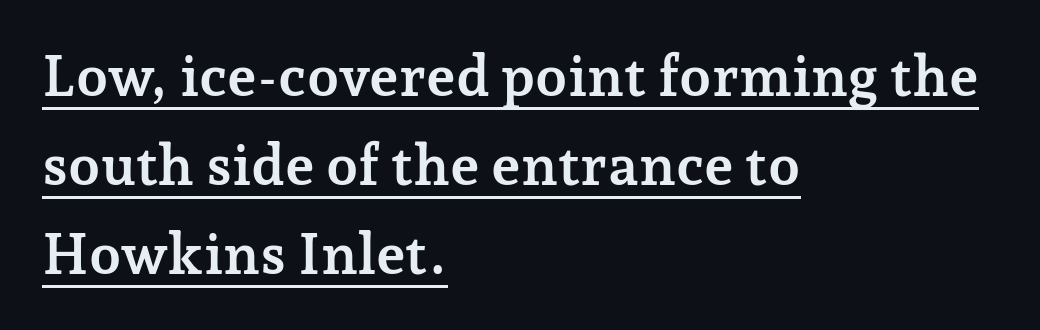
Q: Is the text bold? A: Yes.
Q: Is the text italic (slanted)? A: No, it is upright.
Q: Is the typeface a serif or a sans-serif typeface? A: Serif.
Q: Is the text underlined? A: Yes.
Q: How is the paragraph aligned? A: Left-aligned.
Q: Is the spacing between letters normal or unusually wide? A: Normal.
Q: Is the spacing between lines tight, normal or loose? A: Normal.
Q: Width (condensed, normal, or wide)? A: Normal.
Q: Stroke contrast? A: Low.
Q: x-height? A: Medium.
Q: Monospaced? A: No.
